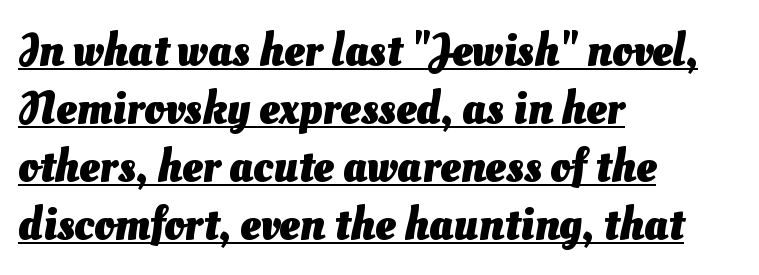
The image shows 46 px heavy sans-serif type; set left-aligned, normal line spacing (1.26x), normal letter spacing, underlined; medium stroke contrast and a small x-height.
